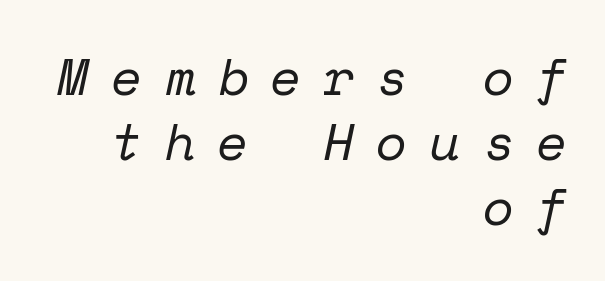
{"serif": "yes", "italic": "yes", "lean": "right", "slant_degrees": 12, "bold": "no", "weight": "regular", "width": "normal", "stroke_contrast": "low", "x_height": "medium", "monospaced": "yes", "underline": "no", "align": "right", "line_spacing": "normal", "line_spacing_ratio": 1.27, "letter_spacing": "wide", "letter_spacing_em": 0.43, "glyph_px": 51}
